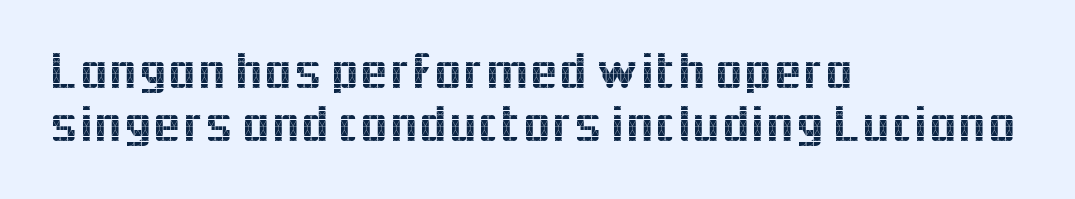
{"serif": "no", "italic": "no", "width": "normal", "x_height": "medium", "monospaced": "no", "underline": "no", "align": "left", "line_spacing": "tight", "line_spacing_ratio": 1.01, "letter_spacing": "normal", "letter_spacing_em": 0.0, "glyph_px": 52}
